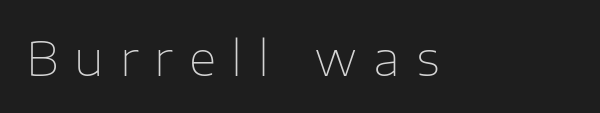
Q: Is the text bold? A: No.
Q: Is the text italic (slanted)? A: No, it is upright.
Q: Is the typeface a serif or a sans-serif typeface? A: Sans-serif.
Q: Is the text underlined? A: No.
Q: Is the spacing between letters normal or unusually wide? A: Unusually wide.
Q: Width (condensed, normal, or wide)? A: Normal.
Q: Stroke contrast? A: Low.
Q: x-height? A: Medium.
Q: Monospaced? A: No.
